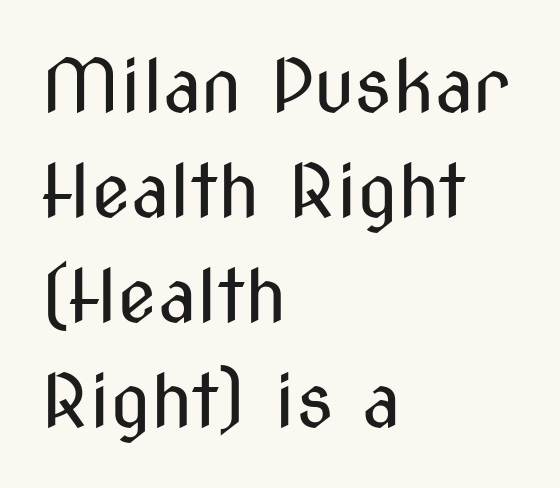
{"serif": "no", "italic": "no", "bold": "no", "weight": "regular", "width": "condensed", "stroke_contrast": "medium", "x_height": "medium", "monospaced": "no", "underline": "no", "align": "left", "line_spacing": "normal", "line_spacing_ratio": 1.44, "letter_spacing": "normal", "letter_spacing_em": 0.0, "glyph_px": 73}
